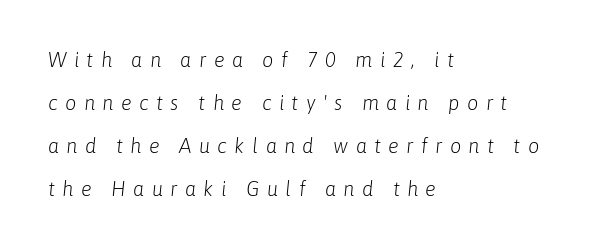
{"italic": "yes", "lean": "right", "slant_degrees": 6, "bold": "no", "underline": "no", "align": "left", "line_spacing": "loose", "line_spacing_ratio": 2.15, "letter_spacing": "wide", "letter_spacing_em": 0.37, "glyph_px": 20}
